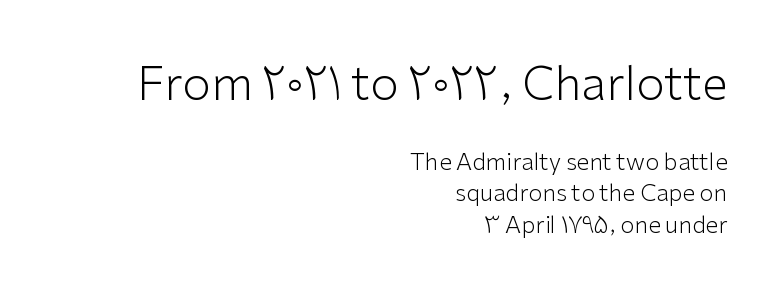
Q: Is the text bold? A: No.
Q: Is the text italic (slanted)? A: No, it is upright.
Q: Is the typeface a serif or a sans-serif typeface? A: Sans-serif.
Q: Is the text underlined? A: No.
Q: How is the paragraph aligned? A: Right-aligned.
Q: Is the spacing between letters normal or unusually wide? A: Normal.
Q: Is the spacing between lines tight, normal or loose? A: Normal.
Q: Which block of text is set in a larger size, the first (top) or the second (bottom)? A: The first (top) one.
Q: Width (condensed, normal, or wide)? A: Normal.
Q: Stroke contrast? A: Low.
Q: x-height? A: Medium.
Q: Monospaced? A: No.
